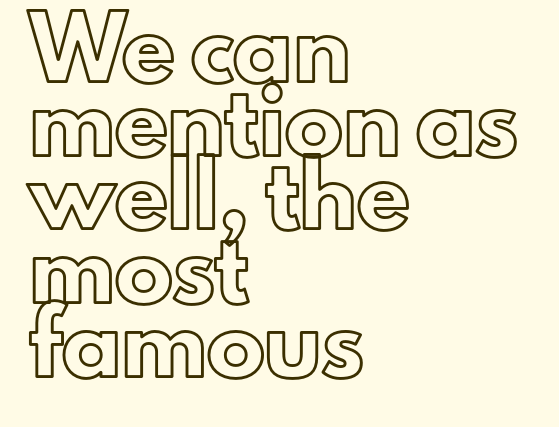
The image shows 58 px text type, upright; set left-aligned, normal line spacing (1.27x), normal letter spacing, not underlined; a small x-height.
